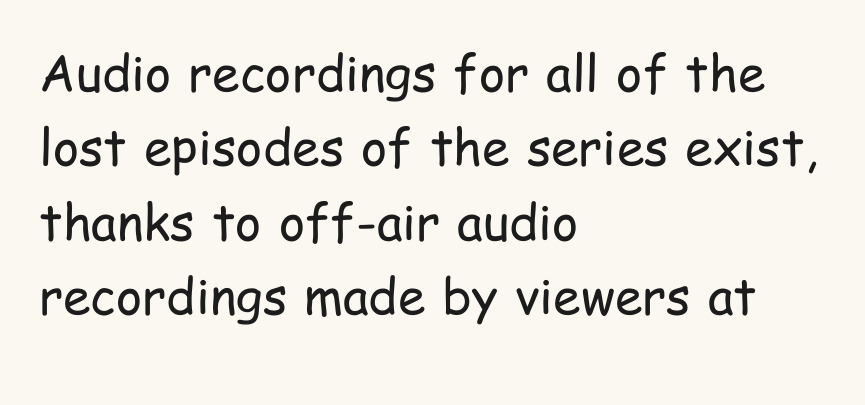
{"serif": "no", "italic": "no", "bold": "no", "weight": "regular", "width": "condensed", "stroke_contrast": "low", "x_height": "medium", "monospaced": "no", "underline": "no", "align": "left", "line_spacing": "normal", "line_spacing_ratio": 1.49, "letter_spacing": "normal", "letter_spacing_em": 0.0, "glyph_px": 50}
